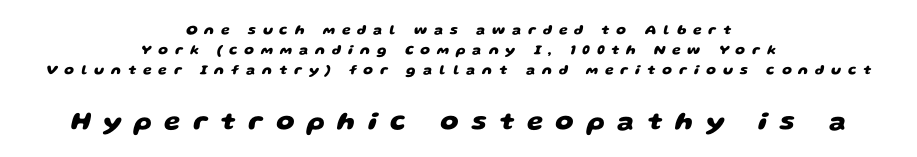
Lines of text with bare space underneath. The block of text has a typical density, with ordinary space between rows. Leftover space on each line is divided equally before and after the words. Pretty heavy lettering here — definitely bold. Glyph-to-glyph distance is far greater than everyday printed text. Larger block? The one below; the one above is distinctly smaller.
